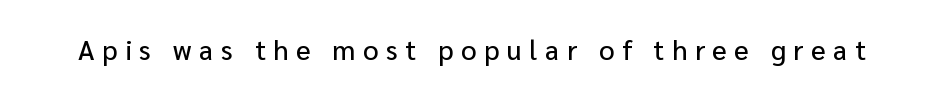
Q: Is the text italic (slanted)? A: No, it is upright.
Q: Is the text underlined? A: No.
Q: Is the spacing between letters normal or unusually wide? A: Unusually wide.
